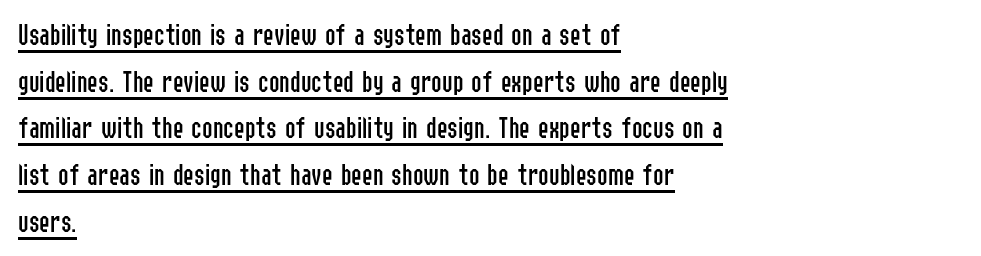
The image shows 32 px regular-weight, condensed sans-serif type, upright; set left-aligned, normal line spacing (1.46x), normal letter spacing, underlined; low stroke contrast and a medium x-height.
